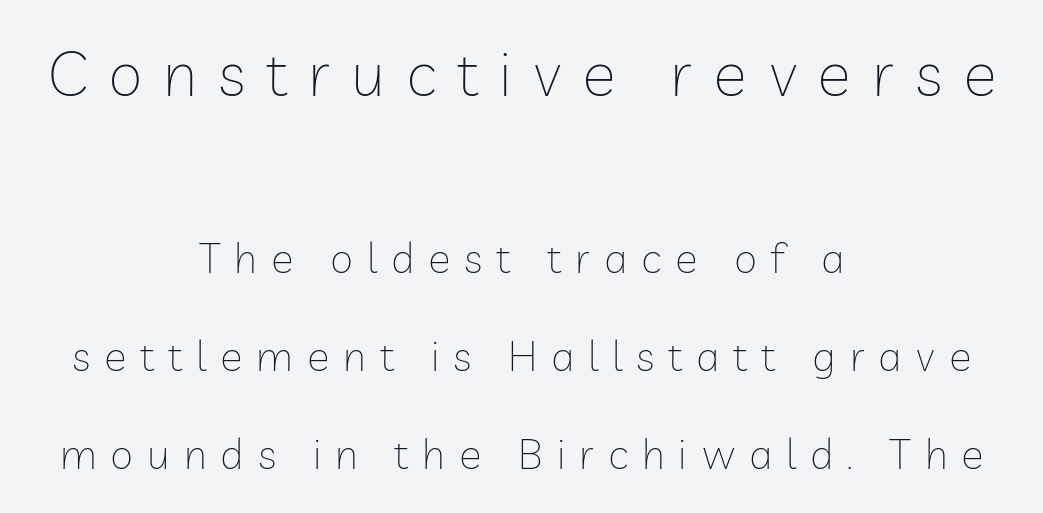
{"serif": "no", "italic": "no", "bold": "no", "weight": "thin", "width": "normal", "stroke_contrast": "low", "x_height": "medium", "monospaced": "no", "underline": "no", "align": "center", "line_spacing": "loose", "line_spacing_ratio": 2.34, "letter_spacing": "wide", "letter_spacing_em": 0.33, "larger_block": "first", "size_ratio": 1.5, "glyph_px": 63}
